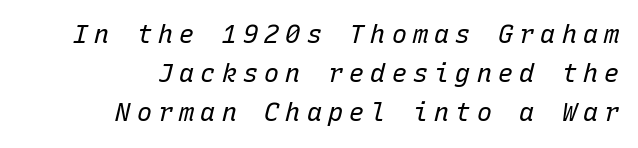
Q: Is the text bold? A: No.
Q: Is the text italic (slanted)? A: Yes, it leans right by about 15 degrees.
Q: Is the text underlined? A: No.
Q: How is the paragraph aligned? A: Right-aligned.
Q: Is the spacing between letters normal or unusually wide? A: Unusually wide.
Q: Is the spacing between lines tight, normal or loose? A: Normal.
